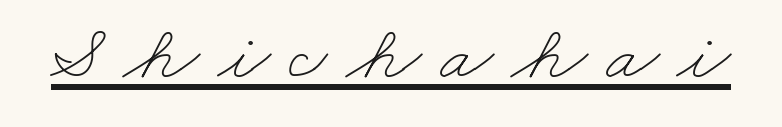
{"bold": "no", "weight": "thin", "width": "wide", "stroke_contrast": "low", "x_height": "small", "monospaced": "no", "underline": "yes", "letter_spacing": "wide", "letter_spacing_em": 0.23, "glyph_px": 78}
